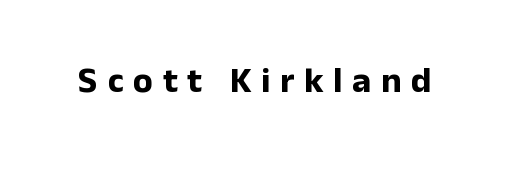
{"serif": "no", "italic": "no", "bold": "yes", "weight": "bold", "width": "normal", "stroke_contrast": "low", "x_height": "medium", "monospaced": "no", "underline": "no", "letter_spacing": "wide", "letter_spacing_em": 0.27, "glyph_px": 36}
